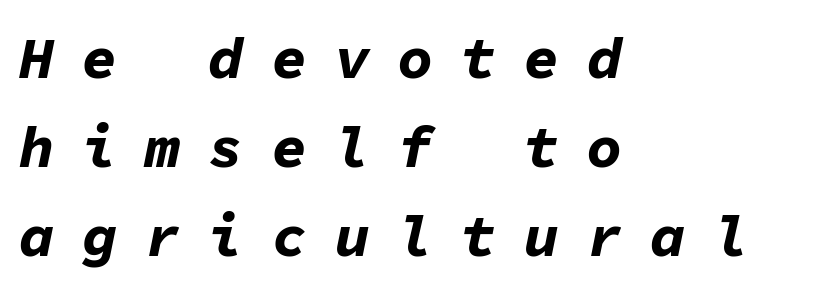
The image shows 59 px bold type, italic (leaning right), monospaced; set left-aligned, normal line spacing (1.51x), unusually wide letter spacing (+0.47 em), not underlined; low stroke contrast and a medium x-height.
